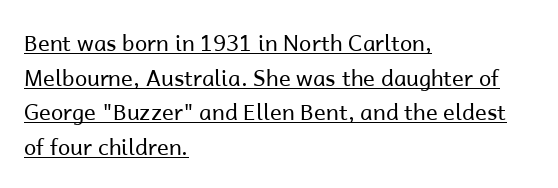
Q: Is the text bold? A: No.
Q: Is the text italic (slanted)? A: No, it is upright.
Q: Is the text underlined? A: Yes.
Q: How is the paragraph aligned? A: Left-aligned.
Q: Is the spacing between letters normal or unusually wide? A: Normal.
Q: Is the spacing between lines tight, normal or loose? A: Normal.
